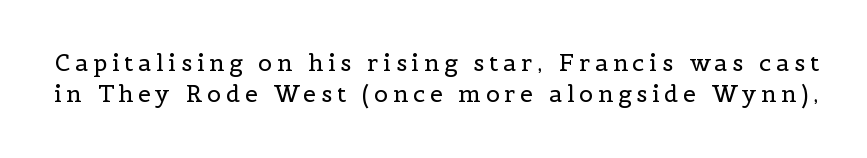
Q: Is the text bold? A: No.
Q: Is the text italic (slanted)? A: No, it is upright.
Q: Is the text underlined? A: No.
Q: Is the spacing between letters normal or unusually wide? A: Unusually wide.
Q: Is the spacing between lines tight, normal or loose? A: Normal.
